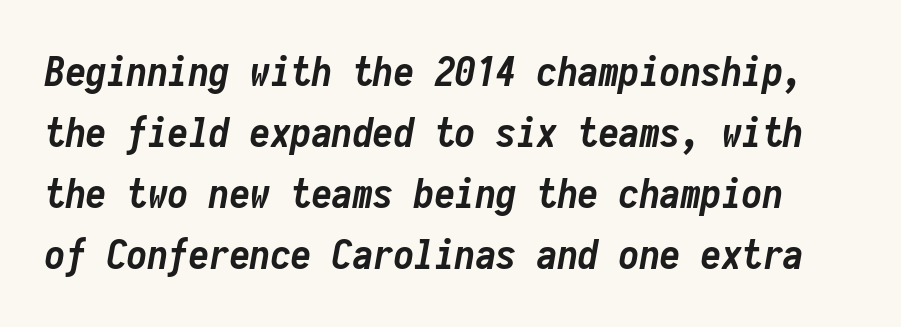
The image shows 41 px semibold, condensed type, italic (leaning right), monospaced; set normal line spacing (1.49x), normal letter spacing, not underlined; low stroke contrast and a medium x-height.
